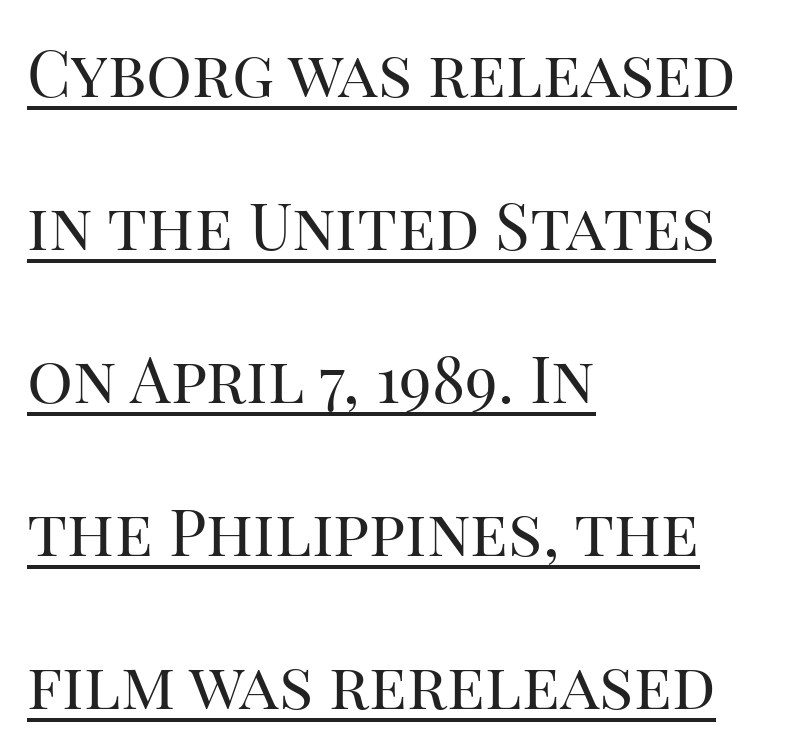
The letterforms sit shoulder to shoulder at normal distance. Underlined type. Each new line begins a long way beneath the previous one. These lines are set flush left with a ragged right edge.
